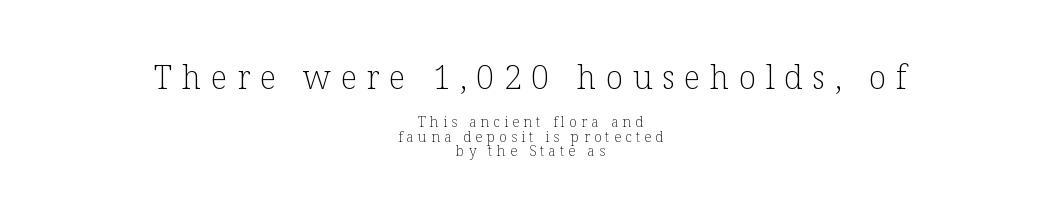
Counters stay open thanks to moderate or lighter strokes. Top chunk: large. Bottom chunk: small. Designer's note — italics off, roman on. A clean baseline with only descenders dipping below it. Caption: expanded tracking, letters set apart. The compositor balanced each line on the midline.
